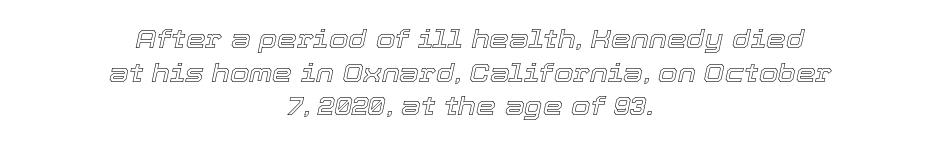
The image shows 25 px text type, italic (leaning right); set centered, normal line spacing (1.35x), normal letter spacing, not underlined.
